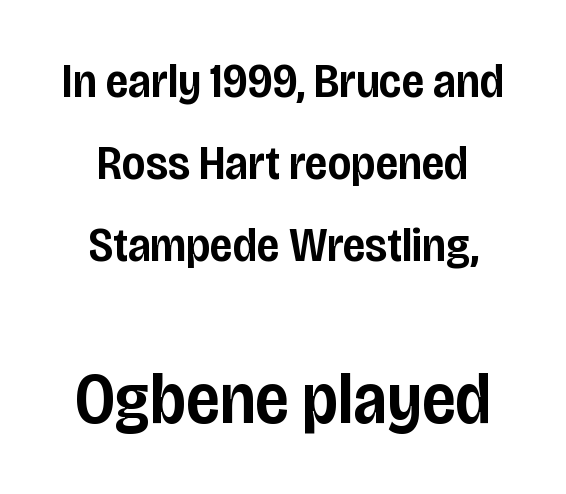
Q: Is the text bold? A: Semi-bold.
Q: Is the text italic (slanted)? A: No, it is upright.
Q: Is the typeface a serif or a sans-serif typeface? A: Sans-serif.
Q: Is the text underlined? A: No.
Q: How is the paragraph aligned? A: Centered.
Q: Is the spacing between letters normal or unusually wide? A: Normal.
Q: Is the spacing between lines tight, normal or loose? A: Normal.
Q: Which block of text is set in a larger size, the first (top) or the second (bottom)? A: The second (bottom) one.
Q: Width (condensed, normal, or wide)? A: Condensed.
Q: Stroke contrast? A: Low.
Q: x-height? A: Large.
Q: Monospaced? A: No.
